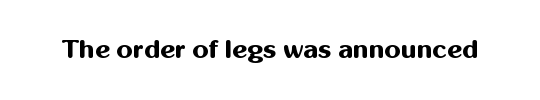
{"italic": "no", "bold": "yes", "underline": "no", "letter_spacing": "normal", "letter_spacing_em": 0.0, "glyph_px": 26}
